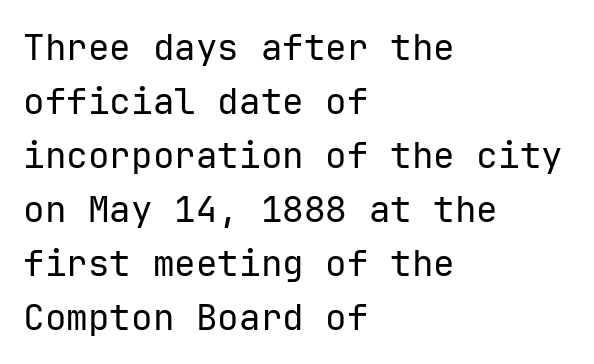
The image shows 36 px regular-weight sans-serif type, upright, monospaced; set left-aligned, normal line spacing (1.5x), normal letter spacing, not underlined; low stroke contrast and a medium x-height.
